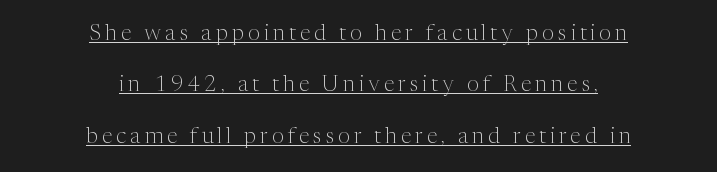
Q: Is the text bold? A: No.
Q: Is the text italic (slanted)? A: No, it is upright.
Q: Is the text underlined? A: Yes.
Q: How is the paragraph aligned? A: Centered.
Q: Is the spacing between lines tight, normal or loose? A: Loose.
